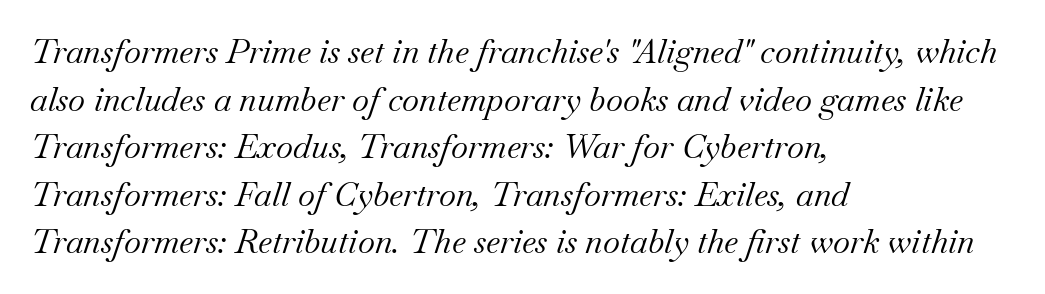
{"serif": "yes", "italic": "yes", "lean": "right", "slant_degrees": 18, "bold": "no", "weight": "regular", "width": "normal", "stroke_contrast": "medium", "x_height": "small", "monospaced": "no", "underline": "no", "align": "left", "line_spacing": "normal", "line_spacing_ratio": 1.44, "letter_spacing": "normal", "letter_spacing_em": 0.0, "glyph_px": 33}
